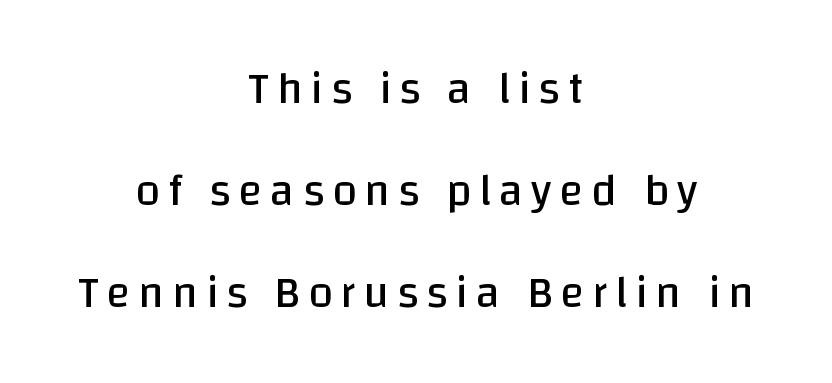
Widely set lines give the paragraph a tall, airy silhouette. In terms of letterform style, serifs are entirely absent. Glance below the letters and you will spot only blank space. Each letter keeps its own natural width here, so spacing adapts to shape.
